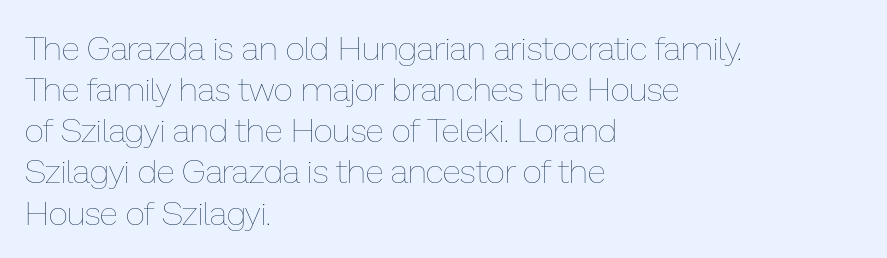
Q: Is the text bold? A: No.
Q: Is the text italic (slanted)? A: No, it is upright.
Q: Is the text underlined? A: No.
Q: How is the paragraph aligned? A: Left-aligned.
Q: Is the spacing between letters normal or unusually wide? A: Normal.
Q: Width (condensed, normal, or wide)? A: Normal.
Q: Stroke contrast? A: Low.
Q: x-height? A: Medium.
Q: Monospaced? A: No.
